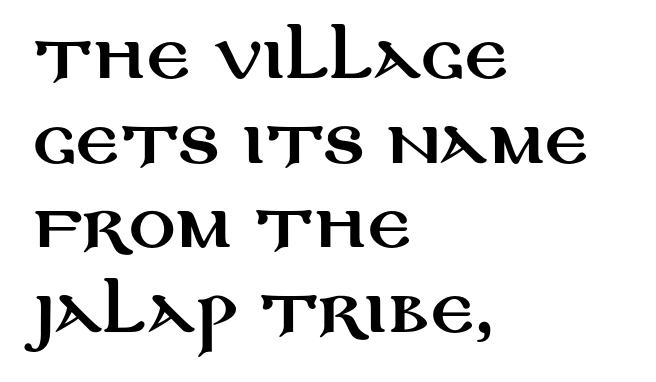
You could not count columns in this text — the font is proportionally spaced. Lines of text with bare space underneath. This is roman type, the default non-slanted kind. Inter-character spacing is left at the font's built-in metrics.
